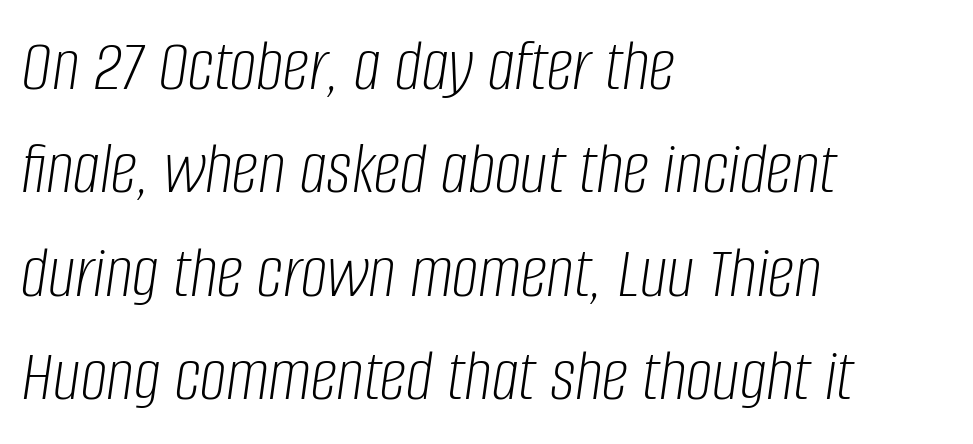
Q: Is the text bold? A: No.
Q: Is the text italic (slanted)? A: Yes, it leans right by about 8 degrees.
Q: Is the text underlined? A: No.
Q: How is the paragraph aligned? A: Left-aligned.
Q: Is the spacing between letters normal or unusually wide? A: Normal.
Q: Is the spacing between lines tight, normal or loose? A: Normal.
Q: Width (condensed, normal, or wide)? A: Condensed.
Q: Stroke contrast? A: Low.
Q: x-height? A: Large.
Q: Monospaced? A: No.
